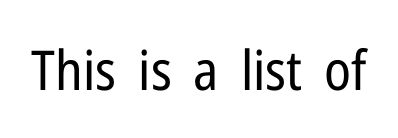
Q: Is the text bold? A: No.
Q: Is the text italic (slanted)? A: No, it is upright.
Q: Is the typeface a serif or a sans-serif typeface? A: Sans-serif.
Q: Is the text underlined? A: No.
Q: Is the spacing between letters normal or unusually wide? A: Normal.
Q: Width (condensed, normal, or wide)? A: Condensed.
Q: Stroke contrast? A: Low.
Q: x-height? A: Medium.
Q: Monospaced? A: No.
